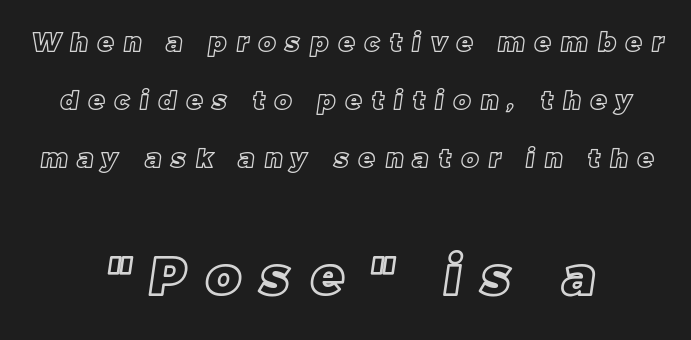
Q: Is the text underlined? A: No.
Q: How is the paragraph aligned? A: Centered.
Q: Is the spacing between letters normal or unusually wide? A: Unusually wide.
Q: Is the spacing between lines tight, normal or loose? A: Loose.
Q: Which block of text is set in a larger size, the first (top) or the second (bottom)? A: The second (bottom) one.
Q: Width (condensed, normal, or wide)? A: Normal.
Q: x-height? A: Large.
Q: Monospaced? A: No.
